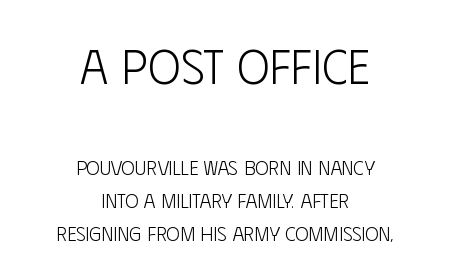
Neither beginnings nor endings align; midpoints do. Successive baselines arrive at the customary interval. Ascenders rise straight up at ninety degrees. The gap between lines stays unmarked. Heaviness? Minimal to ordinary, like unemphasized prose.
